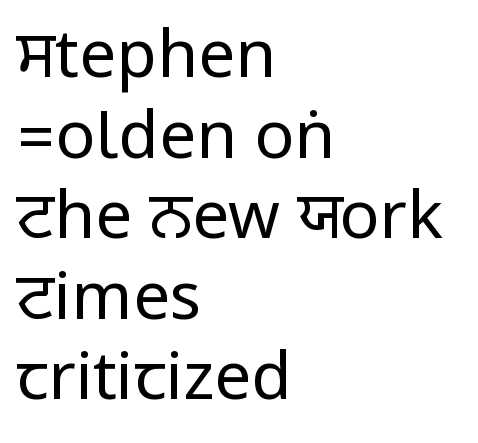
Q: Is the text bold? A: No.
Q: Is the text italic (slanted)? A: No, it is upright.
Q: Is the typeface a serif or a sans-serif typeface? A: Sans-serif.
Q: Is the text underlined? A: No.
Q: How is the paragraph aligned? A: Left-aligned.
Q: Is the spacing between letters normal or unusually wide? A: Normal.
Q: Width (condensed, normal, or wide)? A: Condensed.
Q: Stroke contrast? A: Low.
